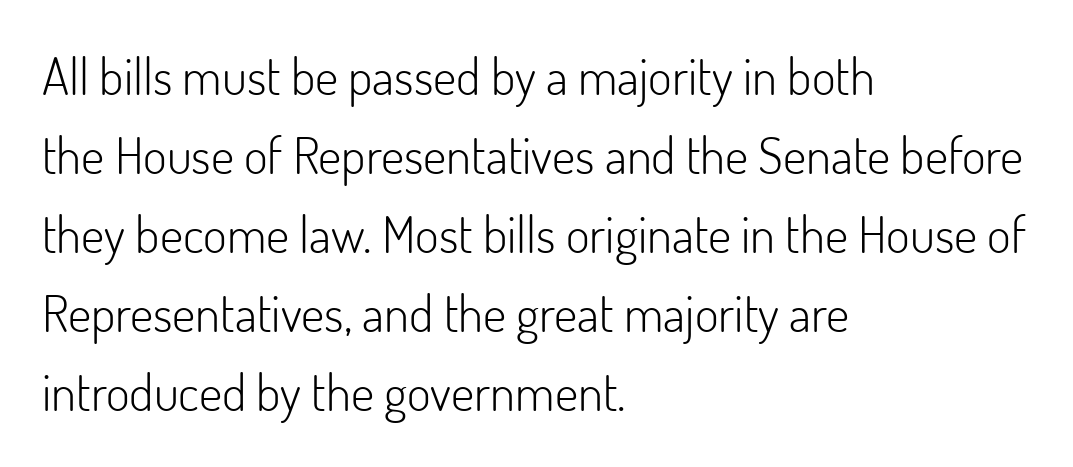
The image shows 51 px light sans-serif type, upright; set left-aligned, normal line spacing (1.55x), normal letter spacing, not underlined; low stroke contrast and a small x-height.
